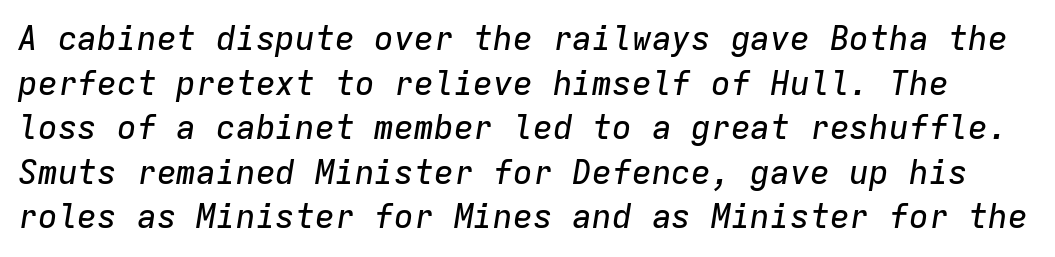
Q: Is the text italic (slanted)? A: Yes, it leans right by about 9 degrees.
Q: Is the text underlined? A: No.
Q: Is the spacing between letters normal or unusually wide? A: Normal.
Q: Is the spacing between lines tight, normal or loose? A: Normal.
Q: Width (condensed, normal, or wide)? A: Normal.
Q: Stroke contrast? A: Low.
Q: x-height? A: Medium.
Q: Monospaced? A: Yes.
